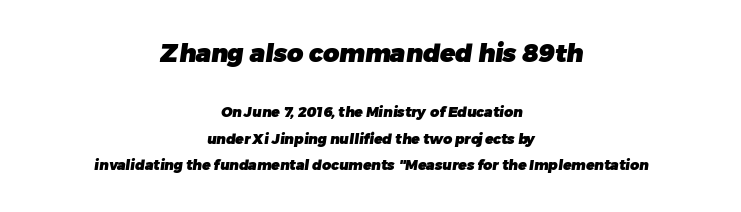
The image shows 25 px bold type; set centered, line spacing 1.86x, normal letter spacing, not underlined; the first (top) block is 1.79x larger.
